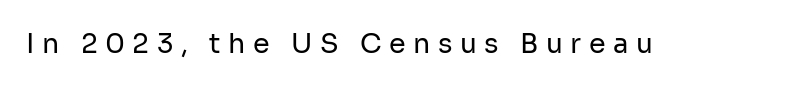
Q: Is the text bold? A: No.
Q: Is the text italic (slanted)? A: No, it is upright.
Q: Is the text underlined? A: No.
Q: Is the spacing between letters normal or unusually wide? A: Unusually wide.
